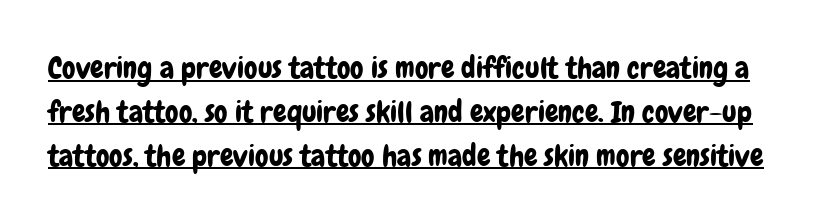
Q: Is the text italic (slanted)? A: No, it is upright.
Q: Is the typeface a serif or a sans-serif typeface? A: Sans-serif.
Q: Is the text underlined? A: Yes.
Q: Is the spacing between letters normal or unusually wide? A: Normal.
Q: Is the spacing between lines tight, normal or loose? A: Normal.
Q: Width (condensed, normal, or wide)? A: Condensed.
Q: Stroke contrast? A: Low.
Q: x-height? A: Medium.
Q: Monospaced? A: No.
